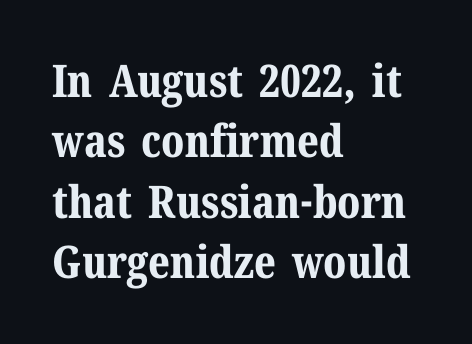
{"serif": "yes", "italic": "no", "bold": "yes", "weight": "bold", "width": "normal", "stroke_contrast": "medium", "x_height": "medium", "monospaced": "no", "underline": "no", "align": "left", "line_spacing": "normal", "line_spacing_ratio": 1.34, "letter_spacing": "normal", "letter_spacing_em": 0.0, "glyph_px": 45}
